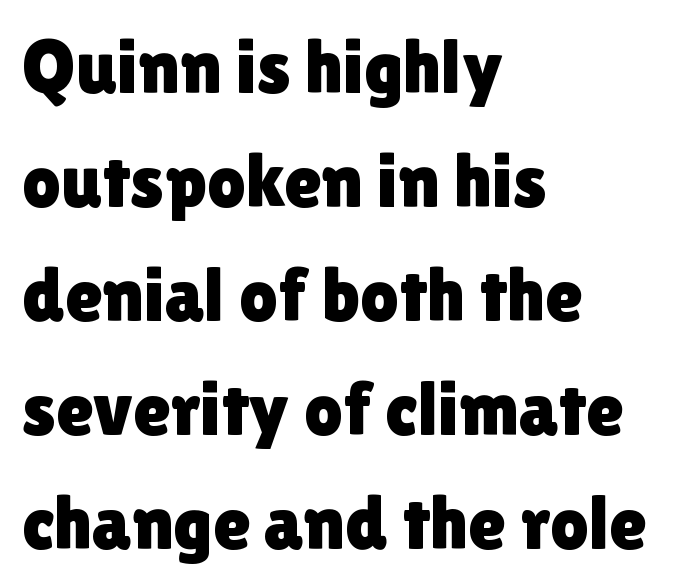
Q: Is the text italic (slanted)? A: No, it is upright.
Q: Is the typeface a serif or a sans-serif typeface? A: Sans-serif.
Q: Is the text underlined? A: No.
Q: How is the paragraph aligned? A: Left-aligned.
Q: Is the spacing between letters normal or unusually wide? A: Normal.
Q: Is the spacing between lines tight, normal or loose? A: Normal.
Q: Width (condensed, normal, or wide)? A: Normal.
Q: x-height? A: Medium.
Q: Monospaced? A: No.
